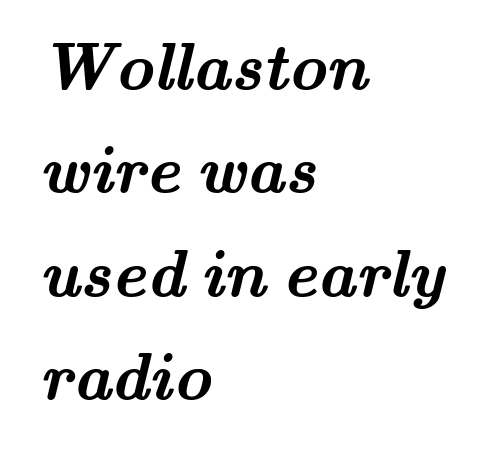
Q: Is the text bold? A: Yes.
Q: Is the typeface a serif or a sans-serif typeface? A: Serif.
Q: Is the text underlined? A: No.
Q: How is the paragraph aligned? A: Left-aligned.
Q: Is the spacing between letters normal or unusually wide? A: Normal.
Q: Is the spacing between lines tight, normal or loose? A: Normal.
Q: Width (condensed, normal, or wide)? A: Wide.
Q: Stroke contrast? A: Medium.
Q: x-height? A: Small.
Q: Monospaced? A: No.
